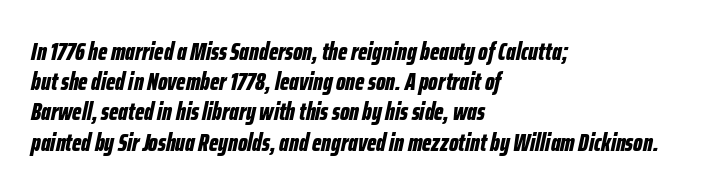
Q: Is the text bold? A: Yes.
Q: Is the text italic (slanted)? A: Yes, it leans right by about 12 degrees.
Q: Is the text underlined? A: No.
Q: How is the paragraph aligned? A: Left-aligned.
Q: Is the spacing between letters normal or unusually wide? A: Normal.
